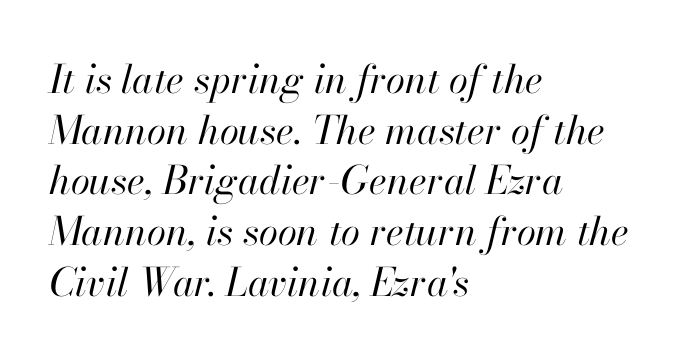
The text carries the slant typical of an italic or oblique font. This rendering uses left alignment, leaving the right contour irregular. Note the varied advance widths — an 'i' is clearly narrower than an 'm'. Check the space under the baseline: it is left empty.
